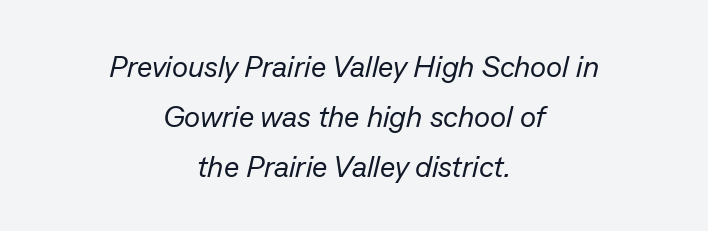
Q: Is the text bold? A: No.
Q: Is the text italic (slanted)? A: Yes, it leans right by about 13 degrees.
Q: Is the text underlined? A: No.
Q: How is the paragraph aligned? A: Centered.
Q: Is the spacing between letters normal or unusually wide? A: Normal.
Q: Is the spacing between lines tight, normal or loose? A: Normal.
Q: Width (condensed, normal, or wide)? A: Normal.
Q: Stroke contrast? A: Low.
Q: x-height? A: Medium.
Q: Monospaced? A: No.
